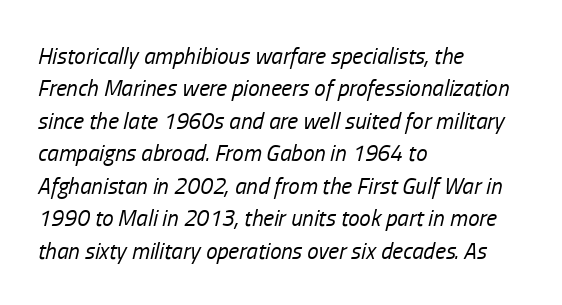
Q: Is the text bold? A: No.
Q: Is the text italic (slanted)? A: Yes, it leans right by about 13 degrees.
Q: Is the text underlined? A: No.
Q: How is the paragraph aligned? A: Left-aligned.
Q: Is the spacing between letters normal or unusually wide? A: Normal.
Q: Is the spacing between lines tight, normal or loose? A: Normal.
